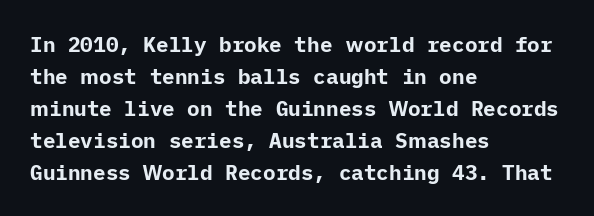
{"italic": "no", "bold": "yes", "underline": "no", "align": "left", "line_spacing": "normal", "line_spacing_ratio": 1.52, "letter_spacing": "normal", "letter_spacing_em": 0.0, "glyph_px": 21}
